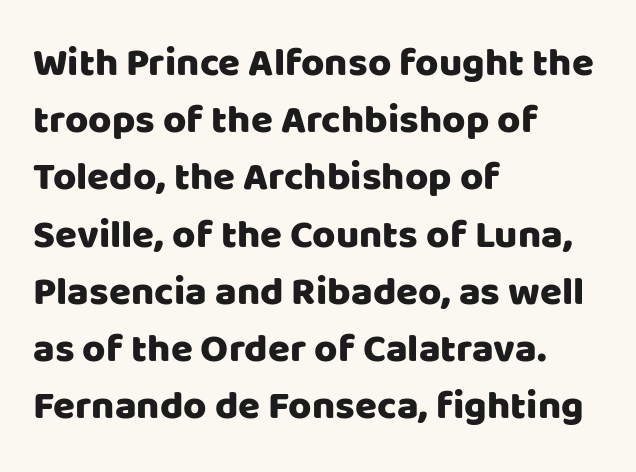
Posture: upright roman. Each letter keeps its own natural width here, so spacing adapts to shape. The designer went with a sans here, leaving each stem footless. This block has exactly the height ordinary leading produces.
